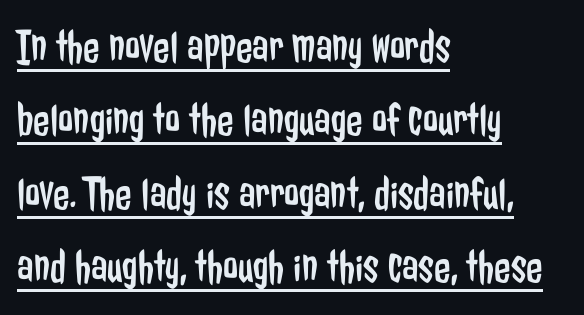
{"serif": "no", "italic": "no", "bold": "no", "weight": "regular", "width": "condensed", "stroke_contrast": "low", "x_height": "medium", "monospaced": "no", "underline": "yes", "align": "left", "line_spacing": "normal", "line_spacing_ratio": 1.53, "letter_spacing": "normal", "letter_spacing_em": 0.0, "glyph_px": 48}
